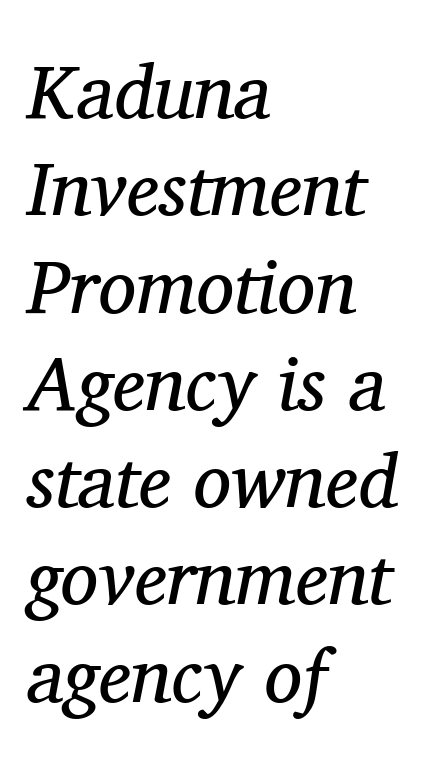
The space beneath each line is pristine and unruled. These lines sit exactly where default settings would place them. Summary of weight: not heavy and not bold. In CSS terms this would be text-align: left. The glyphs look as if they've been sheared to an angle.
